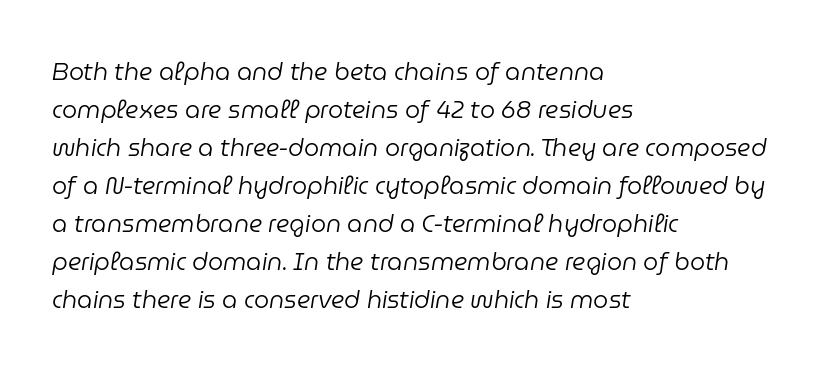
{"italic": "yes", "lean": "right", "slant_degrees": 9, "bold": "no", "underline": "no", "align": "left", "line_spacing": "normal", "line_spacing_ratio": 1.58, "letter_spacing": "normal", "letter_spacing_em": 0.0, "glyph_px": 24}
